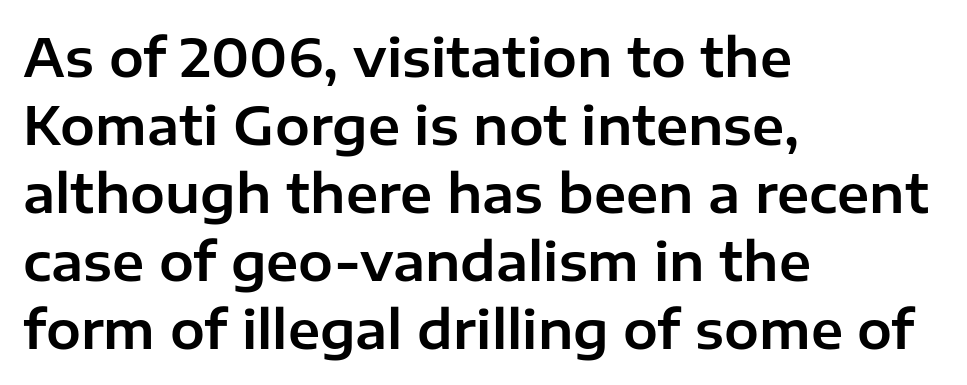
The image shows 52 px sans-serif type, upright; set left-aligned, normal line spacing (1.31x), normal letter spacing, not underlined; low stroke contrast and a medium x-height.
